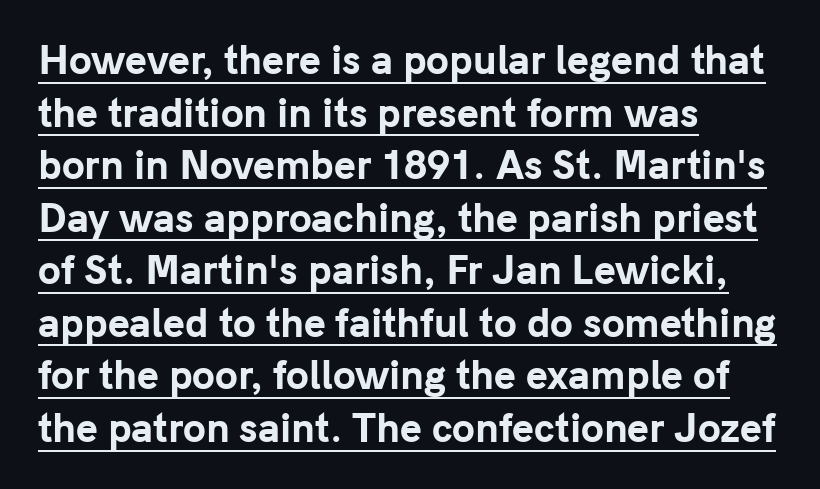
A rule runs beneath these lines of type. Serif or sans? Sans — the stroke terminals are bare. Vertical spacing — default. Caption: multi-line text, flush left, ragged right. This sample has the flowing, uneven cadence of proportional lettering.
